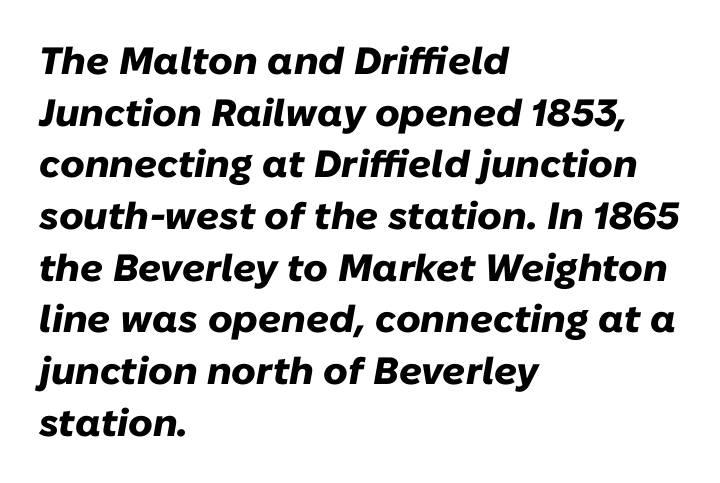
Type without underlining. One-word summary of the alignment: left. Students, this is bold: see how much ink each stroke carries. The letterforms sit shoulder to shoulder at normal distance. Observe the lean: these are italic letterforms.
